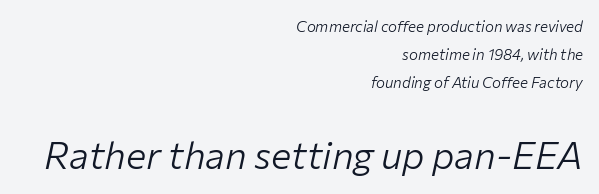
The image shows 38 px light type, italic (leaning right); set right-aligned, line spacing 1.86x, normal letter spacing, not underlined; the second (bottom) block is 2.53x larger; low stroke contrast and a medium x-height.
